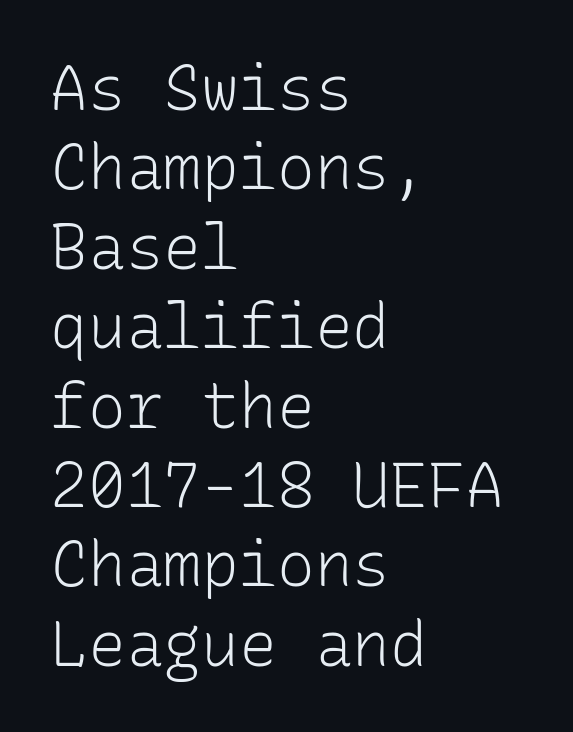
Rows of type keep a routine distance in the vertical direction. These lines stack with their left ends in a neat column. Italic: no, the glyphs are upright roman. The typesetting does not lean heavy: it is not bold. Glyph-to-glyph distance matches everyday printed text.
